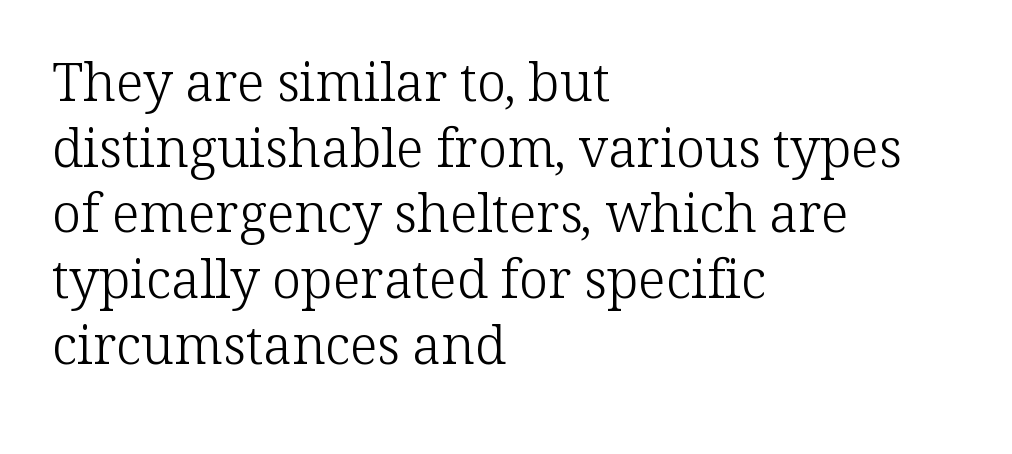
Q: Is the text bold? A: No.
Q: Is the text italic (slanted)? A: No, it is upright.
Q: Is the typeface a serif or a sans-serif typeface? A: Serif.
Q: Is the text underlined? A: No.
Q: How is the paragraph aligned? A: Left-aligned.
Q: Is the spacing between letters normal or unusually wide? A: Normal.
Q: Width (condensed, normal, or wide)? A: Normal.
Q: Stroke contrast? A: Low.
Q: x-height? A: Medium.
Q: Monospaced? A: No.
